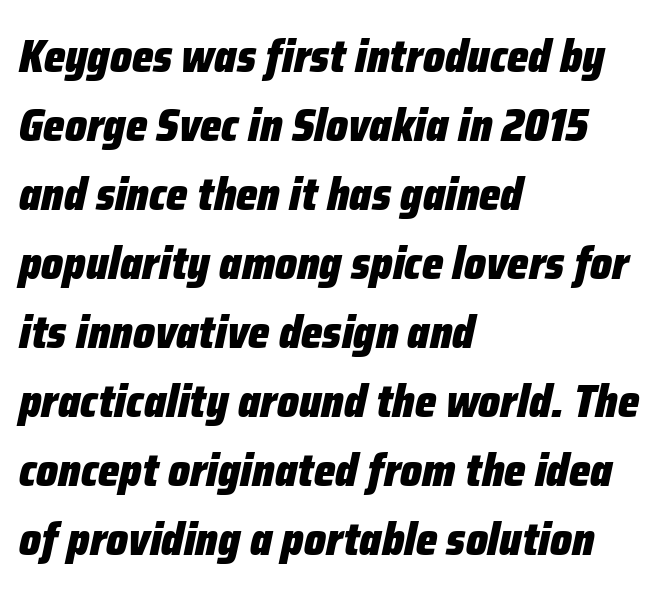
If you drew a ruler down the left edge, every line would touch it. The rendering applies a slant to the glyphs. The zone under the glyphs is completely vacant. The line texture is even and compact thanks to regular tracking.
